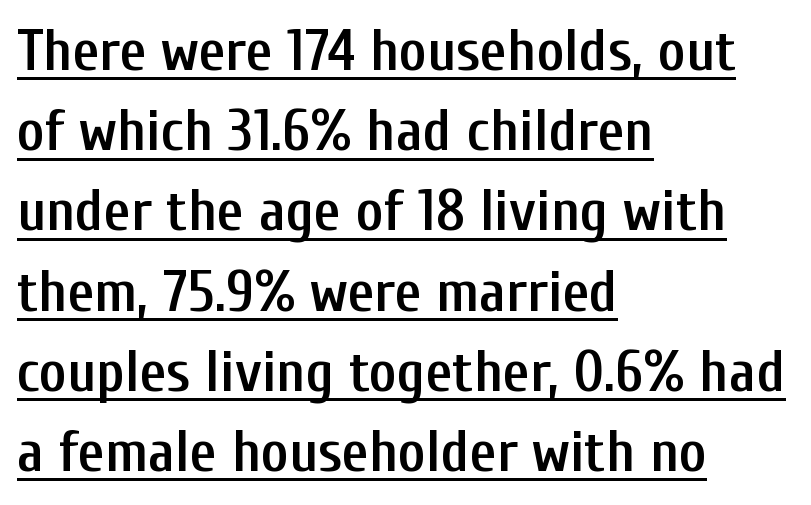
{"serif": "no", "italic": "no", "bold": "semi", "weight": "semibold", "width": "condensed", "stroke_contrast": "low", "x_height": "medium", "monospaced": "no", "underline": "yes", "align": "left", "line_spacing": "normal", "line_spacing_ratio": 1.36, "letter_spacing": "normal", "letter_spacing_em": 0.0, "glyph_px": 59}
